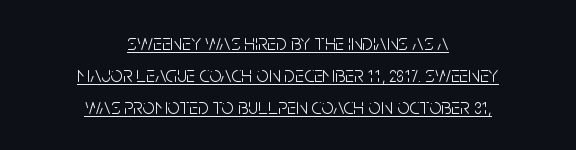
The image shows 22 px text type, upright; set centered, normal line spacing (1.46x), normal letter spacing, underlined.
